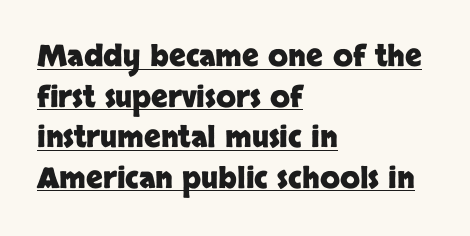
Every letter is thick-stroked: bold, no question. This is underlined copy, the kind a proofreader might mark for attention. Every row of glyphs begins at an identical x-position on the left. This sample uses an upright cut, with every glyph sitting square on the baseline.
